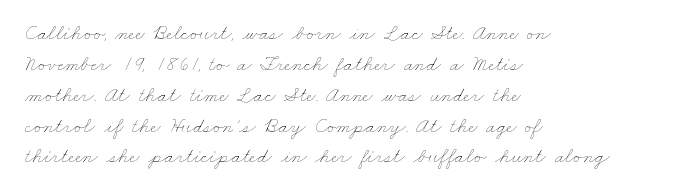
Q: Is the text bold? A: No.
Q: Is the text underlined? A: No.
Q: How is the paragraph aligned? A: Left-aligned.
Q: Is the spacing between letters normal or unusually wide? A: Normal.
Q: Is the spacing between lines tight, normal or loose? A: Normal.
